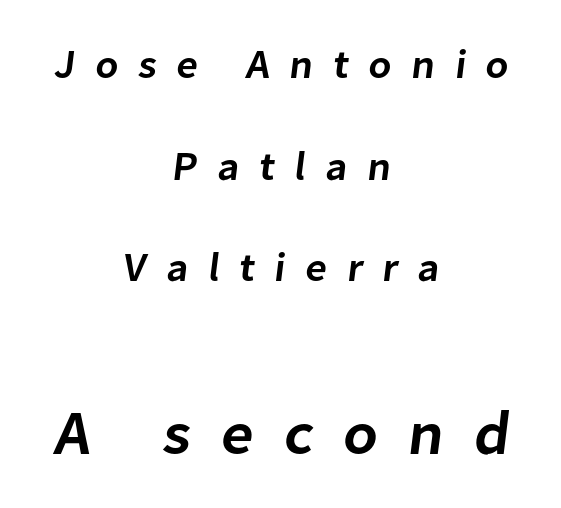
The image shows 62 px semibold sans-serif type; set centered, loose line spacing (2.48x), unusually wide letter spacing (+0.48 em), not underlined; the second (bottom) block is 1.51x larger; low stroke contrast and a medium x-height.
